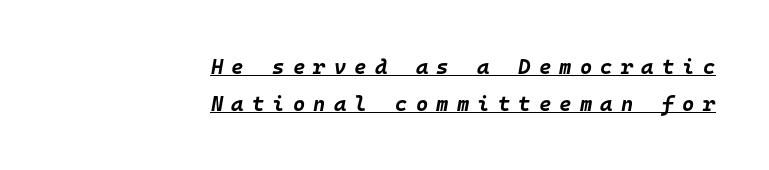
{"italic": "yes", "lean": "right", "slant_degrees": 10, "bold": "yes", "underline": "yes", "align": "right", "line_spacing_ratio": 1.76, "letter_spacing": "wide", "letter_spacing_em": 0.39, "glyph_px": 21}
